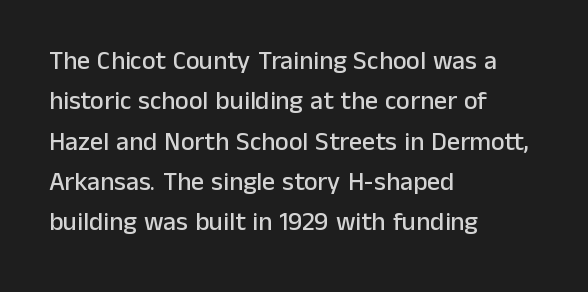
The image shows 26 px text type, upright; set left-aligned, normal line spacing (1.55x), normal letter spacing, not underlined.
